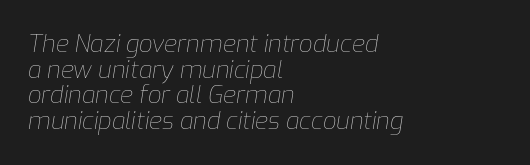
The image shows 24 px text type, italic (leaning right); set left-aligned, tight line spacing (1.07x), normal letter spacing, not underlined.
